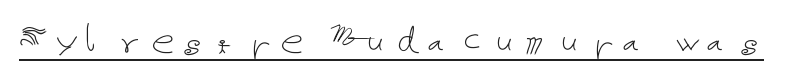
The image shows 45 px thin type, upright; set underlined; low stroke contrast and a medium x-height.
